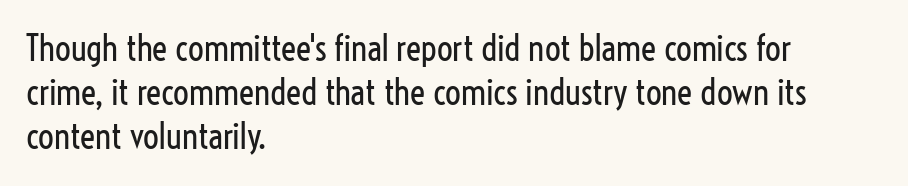
The image shows 35 px regular-weight, condensed sans-serif type, upright; set left-aligned, normal line spacing (1.26x), normal letter spacing, not underlined; low stroke contrast and a medium x-height.
